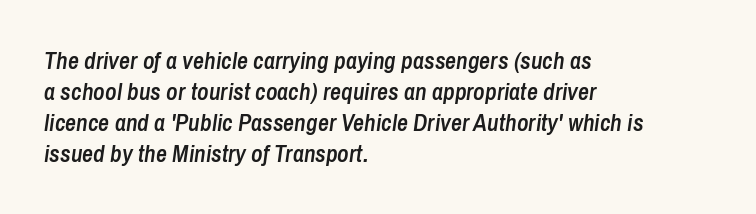
These lines stack with their left ends in a neat column. The specimen omits any rule beneath the text block's lines. Set as a demibold, roughly 600 on the weight scale. The lettering tilts uniformly, giving the passage an italic look.
